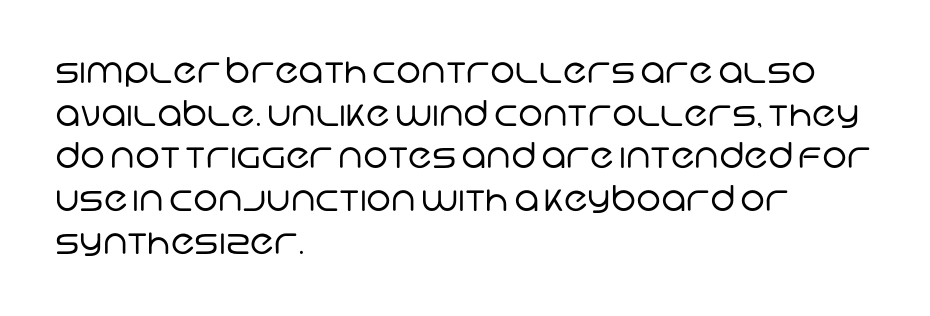
The image shows 35 px regular-weight sans-serif type; set left-aligned, line spacing 1.22x, normal letter spacing, not underlined; low stroke contrast and a large x-height.
